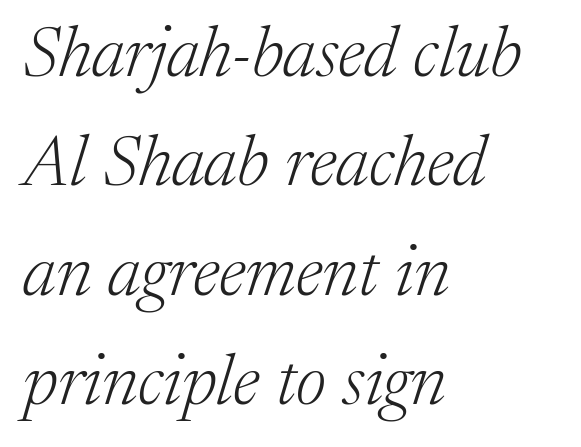
Whoever set this chose a conventional vertical rhythm. Is this a sans? No — the strokes have serifs. Layout note: lines flush left. Character widths vary here, with narrow letters taking less room than wide ones. Stems and bowls with no extra thickness — not bold.
